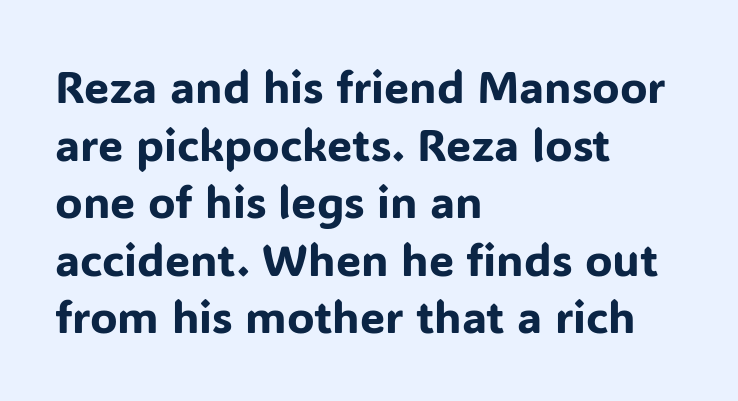
Q: Is the text italic (slanted)? A: No, it is upright.
Q: Is the typeface a serif or a sans-serif typeface? A: Sans-serif.
Q: Is the text underlined? A: No.
Q: How is the paragraph aligned? A: Left-aligned.
Q: Is the spacing between letters normal or unusually wide? A: Normal.
Q: Is the spacing between lines tight, normal or loose? A: Normal.
Q: Width (condensed, normal, or wide)? A: Normal.
Q: Stroke contrast? A: Low.
Q: x-height? A: Medium.
Q: Monospaced? A: No.
